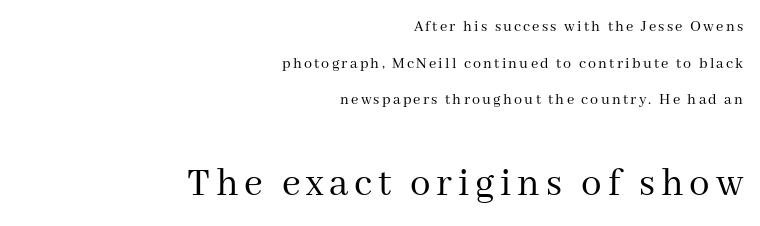
Q: Is the text bold? A: No.
Q: Is the text italic (slanted)? A: No, it is upright.
Q: Is the typeface a serif or a sans-serif typeface? A: Serif.
Q: Is the text underlined? A: No.
Q: How is the paragraph aligned? A: Right-aligned.
Q: Is the spacing between lines tight, normal or loose? A: Loose.
Q: Which block of text is set in a larger size, the first (top) or the second (bottom)? A: The second (bottom) one.
Q: Width (condensed, normal, or wide)? A: Normal.
Q: Stroke contrast? A: Medium.
Q: x-height? A: Medium.
Q: Monospaced? A: No.
